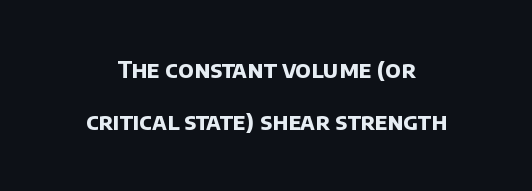
The image shows 23 px bold type; set loose line spacing (2.28x), normal letter spacing, not underlined.
